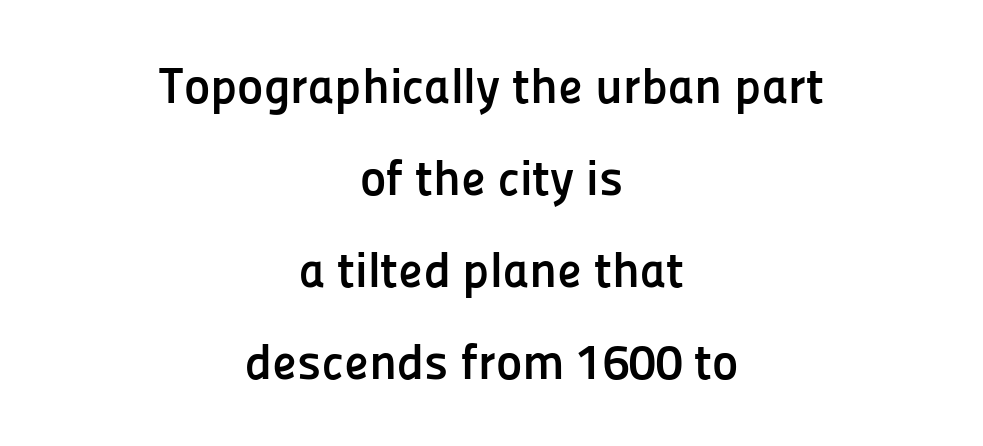
{"serif": "no", "italic": "no", "bold": "yes", "weight": "semibold", "width": "normal", "stroke_contrast": "low", "x_height": "medium", "monospaced": "no", "underline": "no", "align": "center", "line_spacing_ratio": 1.84, "letter_spacing": "normal", "letter_spacing_em": 0.0, "glyph_px": 50}
